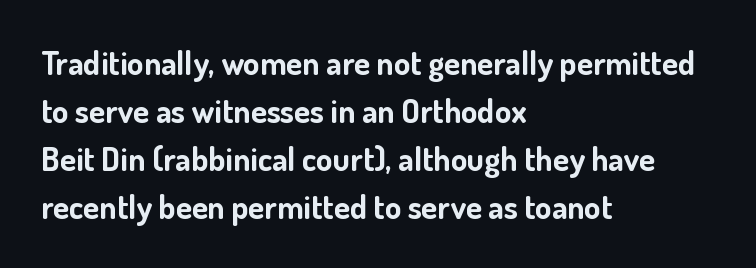
The image shows 33 px bold sans-serif type, upright; set left-aligned, normal line spacing (1.45x), normal letter spacing, not underlined; low stroke contrast and a small x-height.
